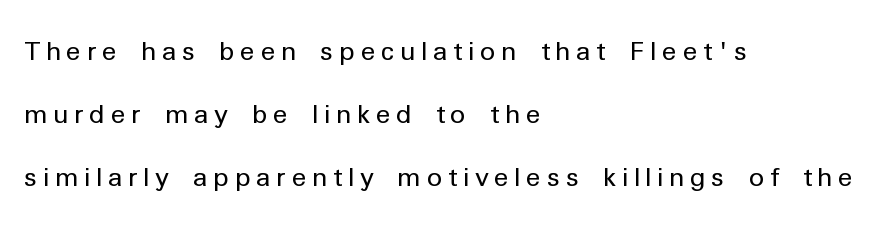
The compositor pushed each line to the left boundary. Ascenders rise straight up at ninety degrees. Someone cranked the tracking dial way up on this one. Notice the wide empty band between every row — that's loose leading.
